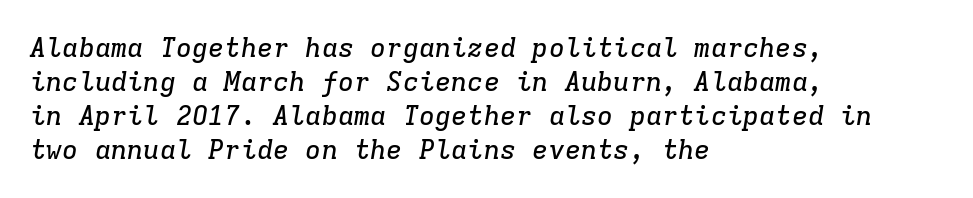
The image shows 27 px text type, italic (leaning right); set left-aligned, normal line spacing (1.26x), normal letter spacing, not underlined.
